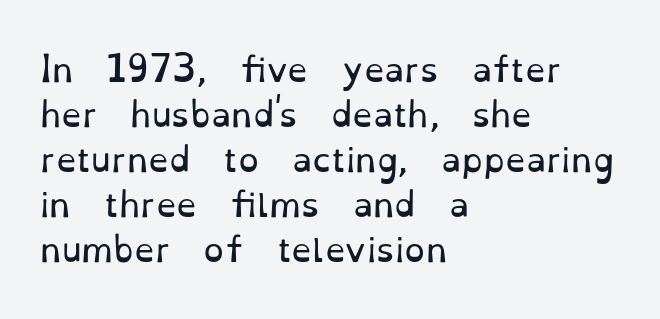
Q: Is the text bold? A: No.
Q: Is the text italic (slanted)? A: No, it is upright.
Q: Is the typeface a serif or a sans-serif typeface? A: Sans-serif.
Q: Is the text underlined? A: No.
Q: How is the paragraph aligned? A: Left-aligned.
Q: Is the spacing between letters normal or unusually wide? A: Normal.
Q: Is the spacing between lines tight, normal or loose? A: Normal.
Q: Width (condensed, normal, or wide)? A: Normal.
Q: Stroke contrast? A: Low.
Q: x-height? A: Small.
Q: Monospaced? A: No.
